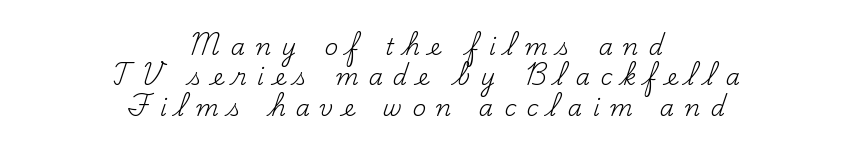
Display-style spreading of the glyphs; the letterfit is very open. What's the leading like? Ordinary, nothing unusual. The strokes are not fattened; the text isn't bold. Beneath every word, the page is bare.
